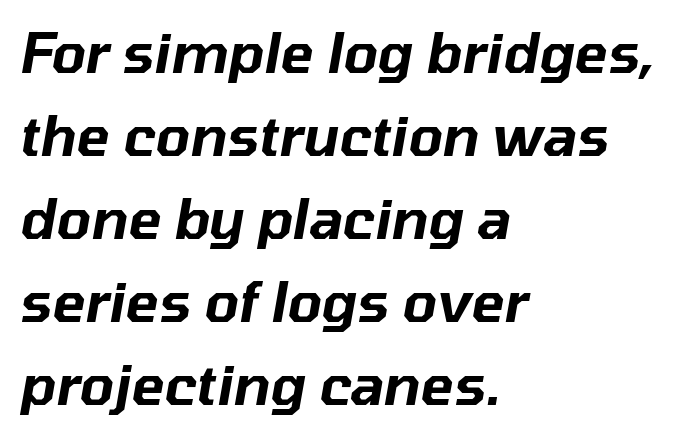
The image shows 55 px text type, italic (leaning right); set left-aligned, normal line spacing (1.51x), normal letter spacing, not underlined; low stroke contrast and a medium x-height.
